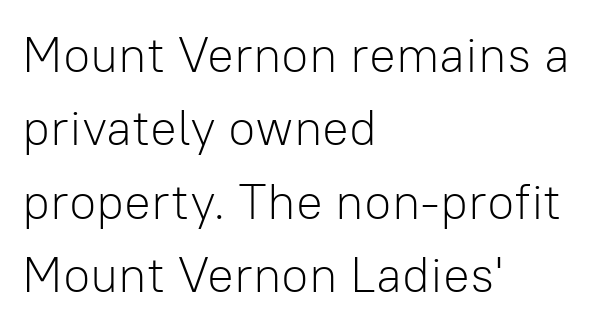
Serif or sans? Sans — the stroke terminals are bare. Letter spacing: default. You could not count columns in this text — the font is proportionally spaced. What's the leading like? Ordinary, nothing unusual.
